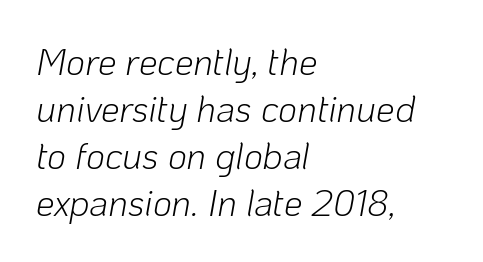
Q: Is the text bold? A: No.
Q: Is the text italic (slanted)? A: Yes, it leans right by about 10 degrees.
Q: Is the text underlined? A: No.
Q: How is the paragraph aligned? A: Left-aligned.
Q: Is the spacing between letters normal or unusually wide? A: Normal.
Q: Is the spacing between lines tight, normal or loose? A: Normal.
Q: Width (condensed, normal, or wide)? A: Normal.
Q: Stroke contrast? A: Low.
Q: x-height? A: Medium.
Q: Monospaced? A: No.
